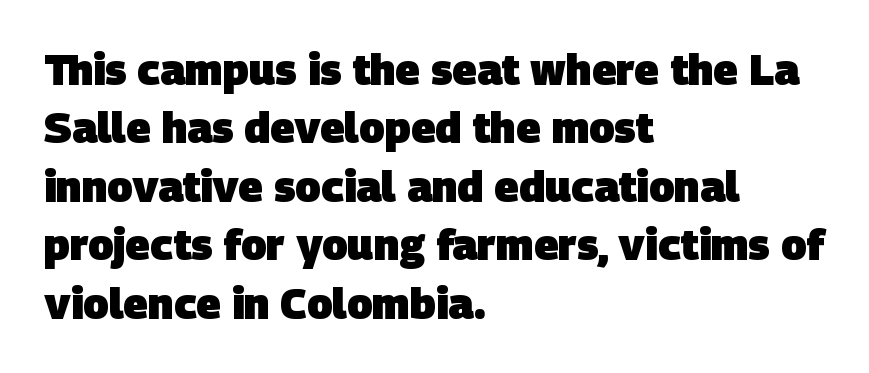
Q: Is the text bold? A: Yes.
Q: Is the typeface a serif or a sans-serif typeface? A: Sans-serif.
Q: Is the text underlined? A: No.
Q: How is the paragraph aligned? A: Left-aligned.
Q: Is the spacing between letters normal or unusually wide? A: Normal.
Q: Is the spacing between lines tight, normal or loose? A: Normal.
Q: Width (condensed, normal, or wide)? A: Normal.
Q: Stroke contrast? A: Low.
Q: x-height? A: Large.
Q: Monospaced? A: No.
